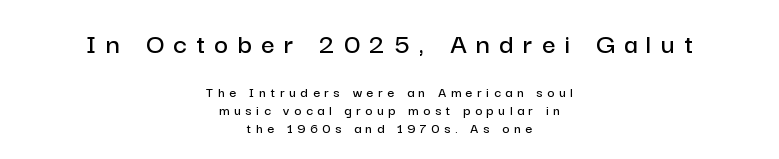
The image shows 30 px sans-serif type, upright; set centered, line spacing 1.2x, unusually wide letter spacing (+0.31 em), not underlined; the first (top) block is 2.0x larger; low stroke contrast and a medium x-height.
